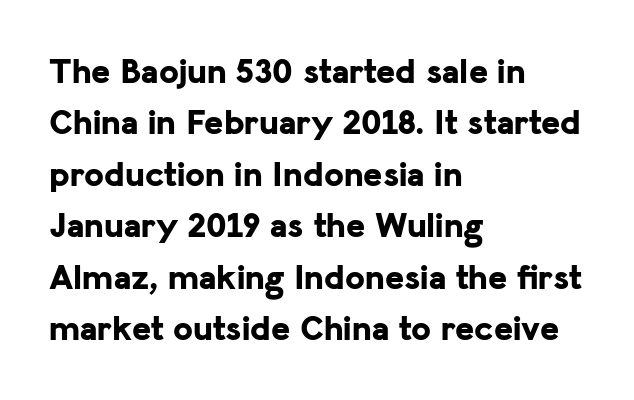
The image shows 36 px bold sans-serif type, upright; set left-aligned, normal line spacing (1.43x), normal letter spacing, not underlined; low stroke contrast and a medium x-height.
